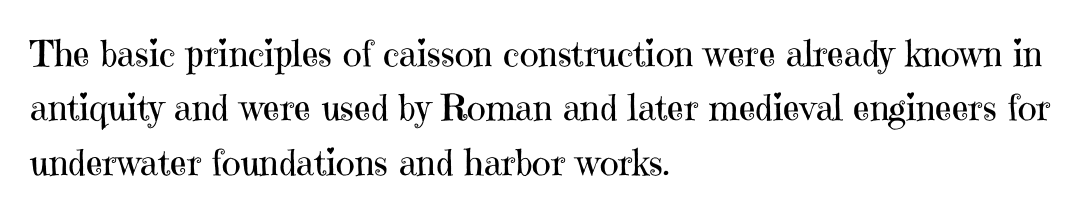
Q: Is the text bold? A: No.
Q: Is the text italic (slanted)? A: No, it is upright.
Q: Is the typeface a serif or a sans-serif typeface? A: Serif.
Q: Is the text underlined? A: No.
Q: How is the paragraph aligned? A: Left-aligned.
Q: Is the spacing between letters normal or unusually wide? A: Normal.
Q: Is the spacing between lines tight, normal or loose? A: Normal.
Q: Width (condensed, normal, or wide)? A: Normal.
Q: Stroke contrast? A: High.
Q: x-height? A: Medium.
Q: Monospaced? A: No.
